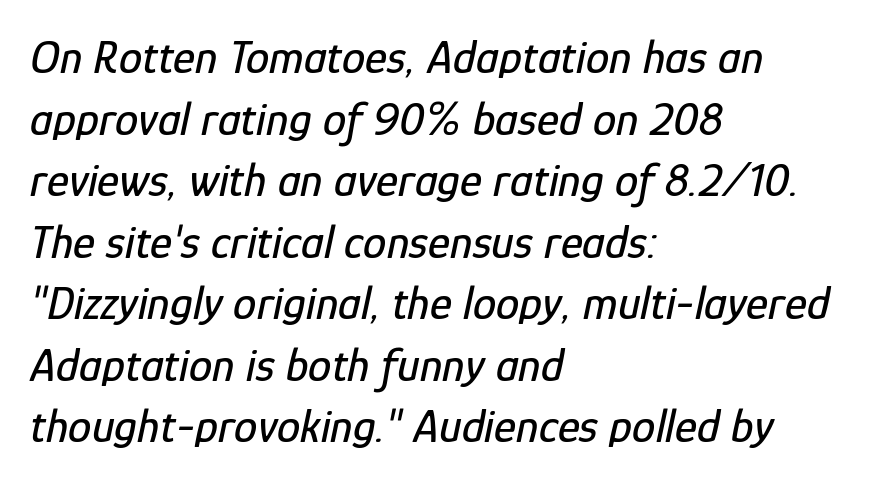
You can tell it's italic because the verticals aren't actually vertical. Underlining? Definitely not there. The face used here is proportionally spaced, like ordinary book or web type. Inter-character spacing is left at the font's built-in metrics. Is there much room between lines? A standard amount, neither cramped nor airy.
